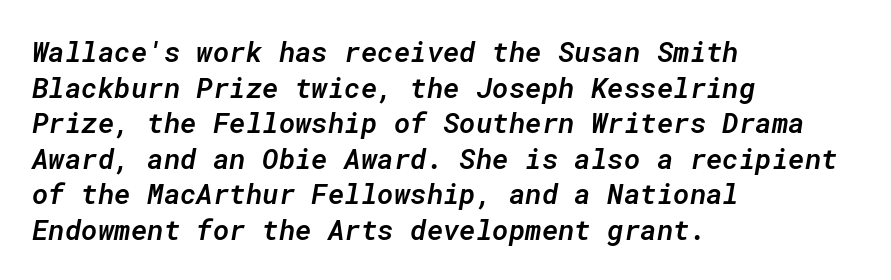
{"italic": "yes", "lean": "right", "slant_degrees": 10, "bold": "semi", "weight": "semibold", "width": "normal", "stroke_contrast": "low", "x_height": "medium", "monospaced": "yes", "underline": "no", "align": "left", "line_spacing": "normal", "line_spacing_ratio": 1.27, "letter_spacing": "normal", "letter_spacing_em": 0.0, "glyph_px": 28}
